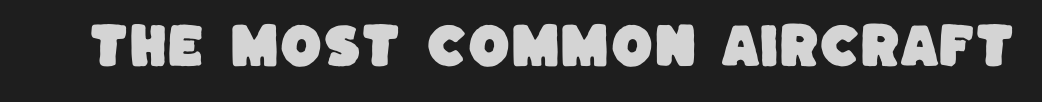
The image shows 48 px sans-serif type; set normal letter spacing, not underlined; low stroke contrast and a large x-height.
